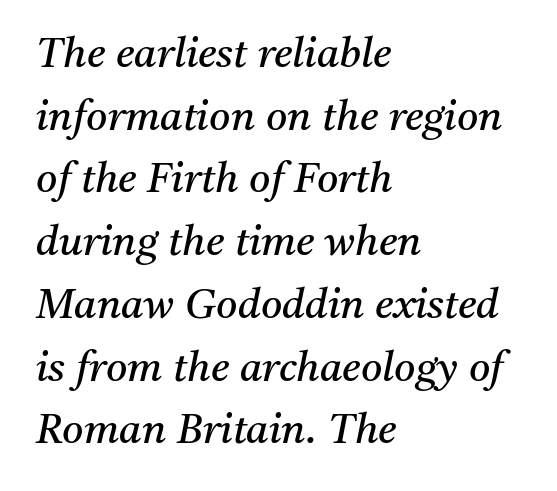
Q: Is the text bold? A: No.
Q: Is the text italic (slanted)? A: Yes, it leans right by about 11 degrees.
Q: Is the typeface a serif or a sans-serif typeface? A: Serif.
Q: Is the text underlined? A: No.
Q: How is the paragraph aligned? A: Left-aligned.
Q: Is the spacing between letters normal or unusually wide? A: Normal.
Q: Is the spacing between lines tight, normal or loose? A: Normal.
Q: Width (condensed, normal, or wide)? A: Normal.
Q: Stroke contrast? A: Medium.
Q: x-height? A: Medium.
Q: Monospaced? A: No.
